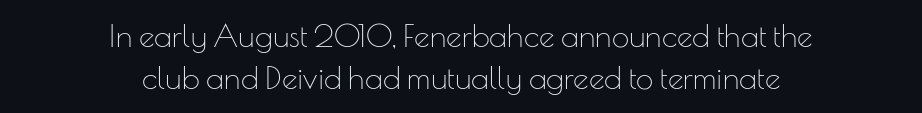
Q: Is the text bold? A: No.
Q: Is the text italic (slanted)? A: No, it is upright.
Q: Is the typeface a serif or a sans-serif typeface? A: Sans-serif.
Q: Is the text underlined? A: No.
Q: How is the paragraph aligned? A: Centered.
Q: Is the spacing between letters normal or unusually wide? A: Normal.
Q: Is the spacing between lines tight, normal or loose? A: Normal.
Q: Width (condensed, normal, or wide)? A: Normal.
Q: Stroke contrast? A: Low.
Q: x-height? A: Small.
Q: Monospaced? A: No.
